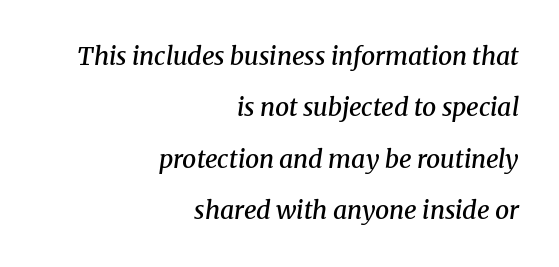
{"italic": "yes", "lean": "right", "slant_degrees": 8, "bold": "semi", "underline": "no", "align": "right", "line_spacing": "loose", "line_spacing_ratio": 2.06, "letter_spacing": "normal", "letter_spacing_em": 0.0, "glyph_px": 25}
